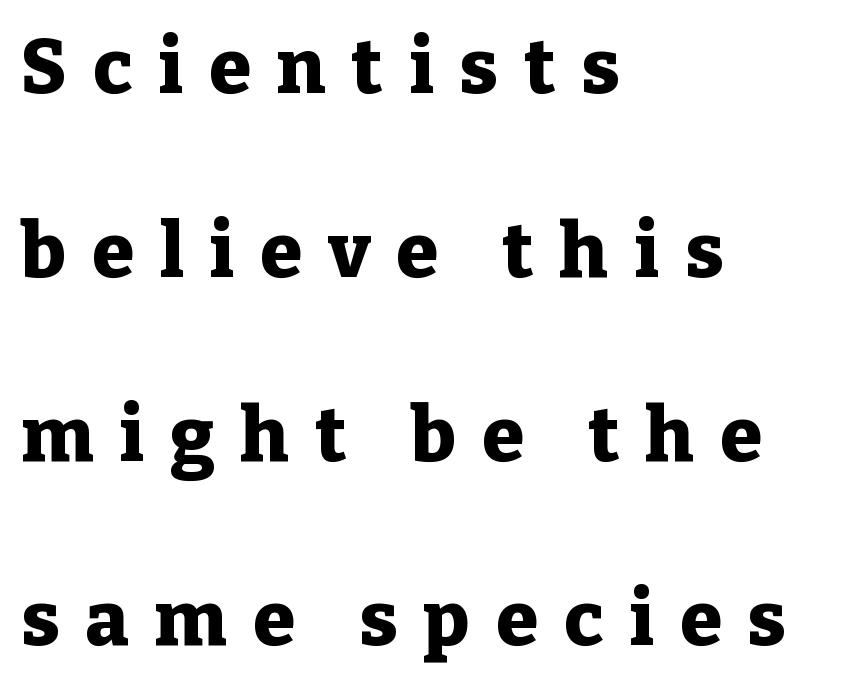
Q: Is the text bold? A: Yes.
Q: Is the text italic (slanted)? A: No, it is upright.
Q: Is the typeface a serif or a sans-serif typeface? A: Serif.
Q: Is the text underlined? A: No.
Q: How is the paragraph aligned? A: Left-aligned.
Q: Is the spacing between letters normal or unusually wide? A: Unusually wide.
Q: Is the spacing between lines tight, normal or loose? A: Loose.
Q: Width (condensed, normal, or wide)? A: Normal.
Q: Stroke contrast? A: Low.
Q: x-height? A: Medium.
Q: Monospaced? A: No.
